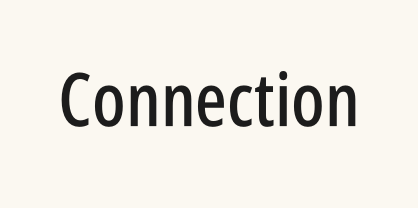
The image shows 74 px condensed sans-serif type, upright; set normal letter spacing, not underlined; low stroke contrast and a large x-height.
